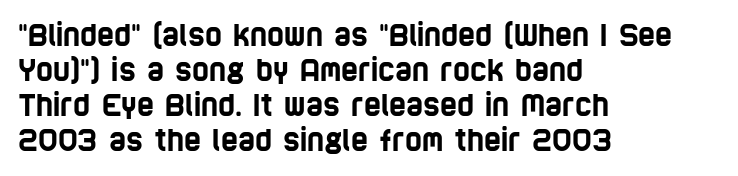
Q: Is the typeface a serif or a sans-serif typeface? A: Sans-serif.
Q: Is the text underlined? A: No.
Q: How is the paragraph aligned? A: Left-aligned.
Q: Is the spacing between letters normal or unusually wide? A: Normal.
Q: Width (condensed, normal, or wide)? A: Condensed.
Q: Stroke contrast? A: Low.
Q: x-height? A: Large.
Q: Monospaced? A: No.
